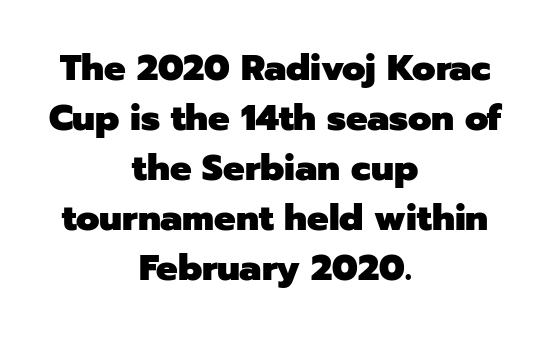
Nothing sits at the stroke ends, so this counts as sans-serif. The letters stand upright; this is a roman face. Glyph-to-glyph distance matches everyday printed text. Rows of type keep a routine distance in the vertical direction. A full-strength bold gives these letters their thick strokes.
